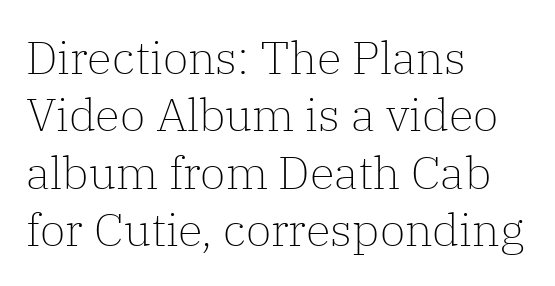
This sample uses an upright cut, with every glyph sitting square on the baseline. The rendering shows small feet on the letterforms — a serif design. Varying glyph widths throughout — classic text-font behaviour. Each stroke keeps to a modest, everyday thickness or less. Alignment: flush left. A clean baseline with only descenders dipping below it.
